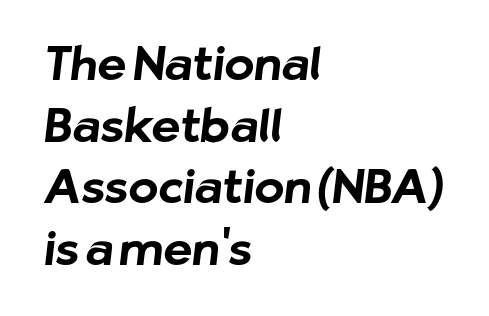
{"serif": "no", "bold": "yes", "weight": "bold", "width": "normal", "stroke_contrast": "low", "x_height": "medium", "monospaced": "no", "underline": "no", "align": "left", "line_spacing": "normal", "line_spacing_ratio": 1.37, "letter_spacing": "normal", "letter_spacing_em": 0.0, "glyph_px": 45}
